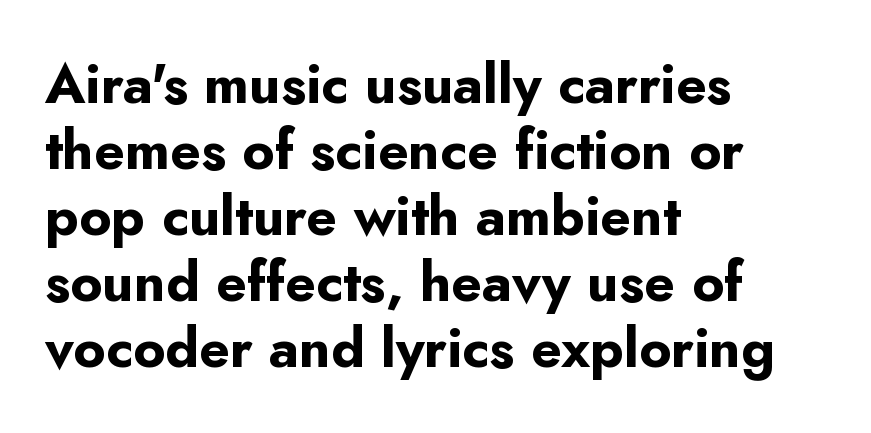
Character widths vary here, with narrow letters taking less room than wide ones. Every row of glyphs begins at an identical x-position on the left. Words float on clear page, feet unadorned. In terms of letterspacing, this is plain default setting.
